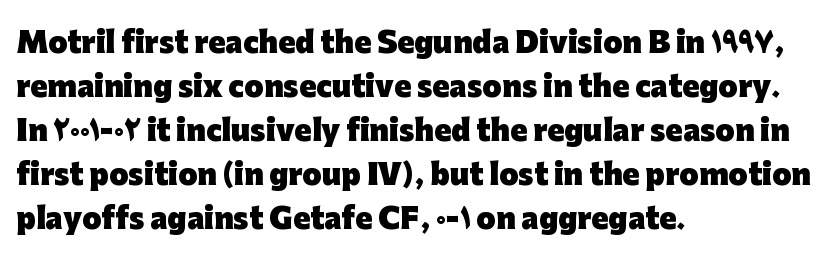
Q: Is the text bold? A: Yes.
Q: Is the text italic (slanted)? A: No, it is upright.
Q: Is the typeface a serif or a sans-serif typeface? A: Sans-serif.
Q: Is the text underlined? A: No.
Q: How is the paragraph aligned? A: Left-aligned.
Q: Is the spacing between letters normal or unusually wide? A: Normal.
Q: Is the spacing between lines tight, normal or loose? A: Normal.
Q: Width (condensed, normal, or wide)? A: Normal.
Q: Stroke contrast? A: Low.
Q: x-height? A: Medium.
Q: Monospaced? A: No.
